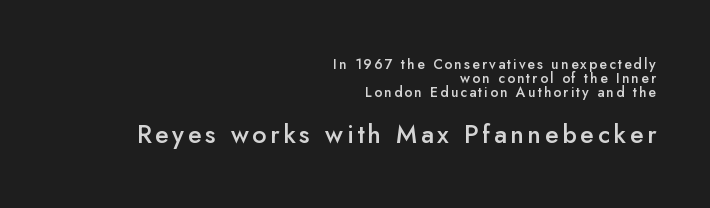
Q: Is the text bold? A: Semi-bold.
Q: Is the text italic (slanted)? A: No, it is upright.
Q: Is the text underlined? A: No.
Q: How is the paragraph aligned? A: Right-aligned.
Q: Is the spacing between lines tight, normal or loose? A: Tight.
Q: Which block of text is set in a larger size, the first (top) or the second (bottom)? A: The second (bottom) one.
